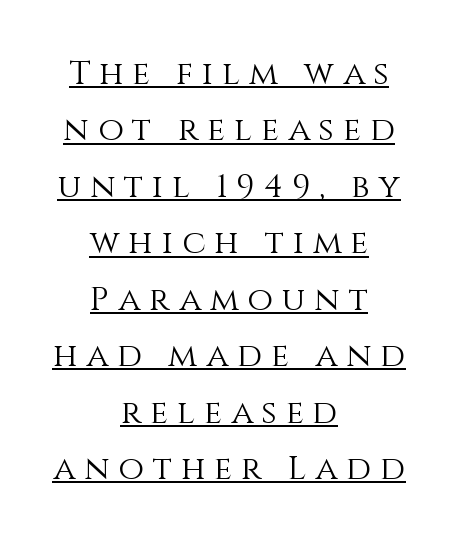
{"italic": "no", "bold": "no", "weight": "light", "width": "normal", "x_height": "large", "monospaced": "no", "underline": "yes", "align": "center", "line_spacing_ratio": 1.71, "letter_spacing": "wide", "letter_spacing_em": 0.27, "glyph_px": 33}
